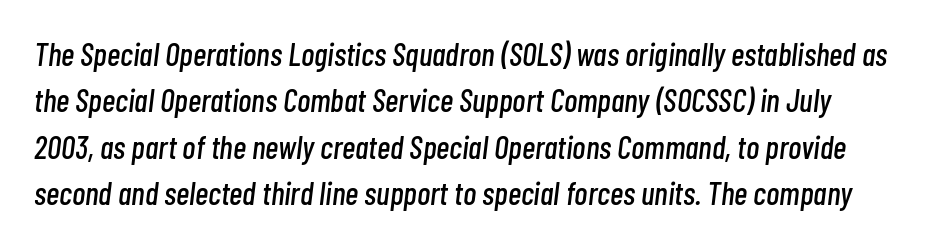
The rendering uses natural spacing where letterforms have individual widths. The baseline area is clear. Characters are canted at an angle relative to the baseline's perpendicular. Evenly set lines give the paragraph a standard silhouette.
